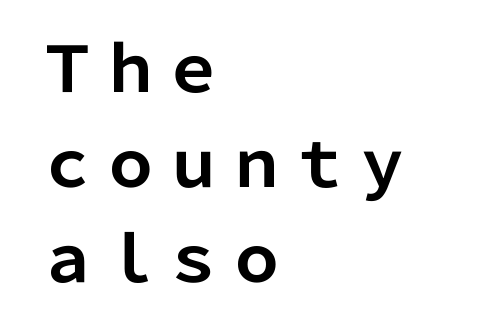
The image shows 63 px bold sans-serif type, upright; set left-aligned, normal line spacing (1.51x), normal letter spacing, not underlined; low stroke contrast and a medium x-height.
